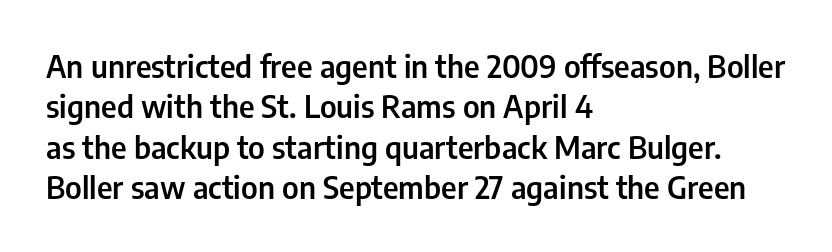
{"serif": "no", "italic": "no", "bold": "semi", "weight": "semibold", "width": "condensed", "stroke_contrast": "low", "x_height": "medium", "monospaced": "no", "underline": "no", "align": "left", "line_spacing": "normal", "line_spacing_ratio": 1.3, "letter_spacing": "normal", "letter_spacing_em": 0.0, "glyph_px": 31}
